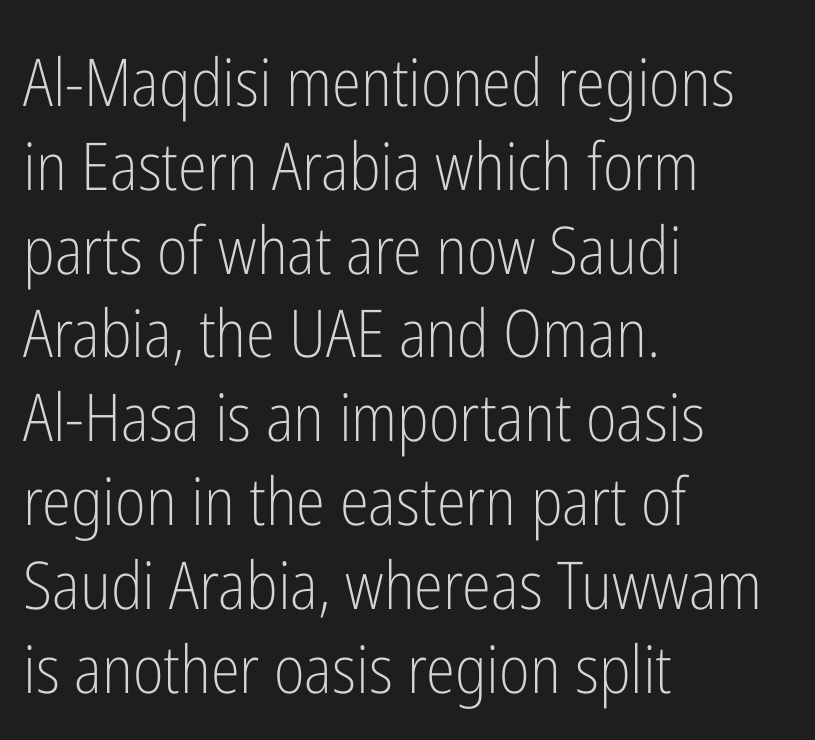
The image shows 66 px light, condensed sans-serif type, upright; set left-aligned, normal line spacing (1.27x), normal letter spacing, not underlined; low stroke contrast and a medium x-height.
